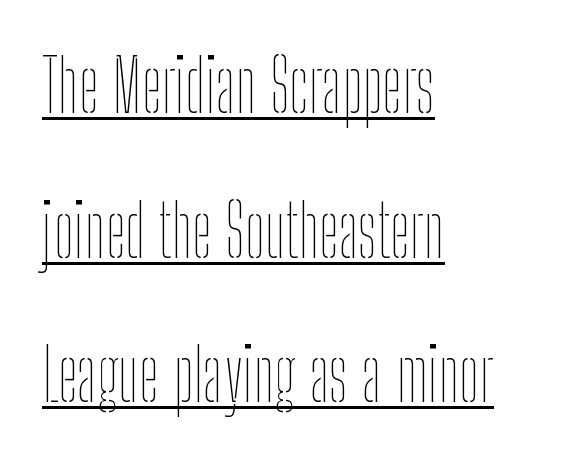
The image shows 72 px thin, condensed type, upright; set left-aligned, loose line spacing (2.01x), normal letter spacing, underlined; low stroke contrast and a medium x-height.
